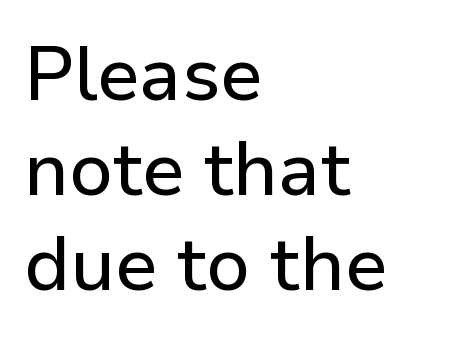
A normal amount of white space separates one row of letters from the next. The face used here is proportionally spaced, like ordinary book or web type. A roman cut, with each character standing at attention. Are there feet on the stems? There aren't — it's a sans.
